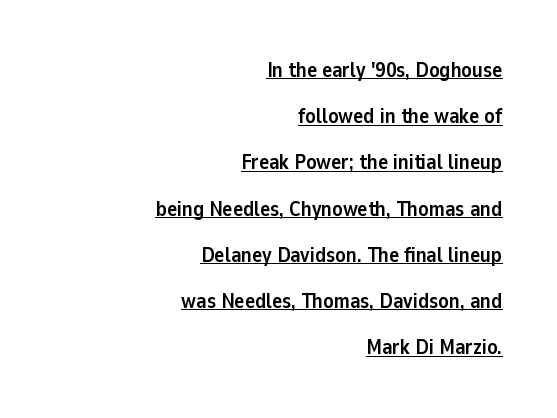
The font's upright variant was chosen for this text. Set as a true bold cut, around the 700 mark. Line spacing here is loose. Compared with undecorated copy, this sample adds a rule below the words. This sample is right-justified, so line beginnings fall wherever the words allow.
